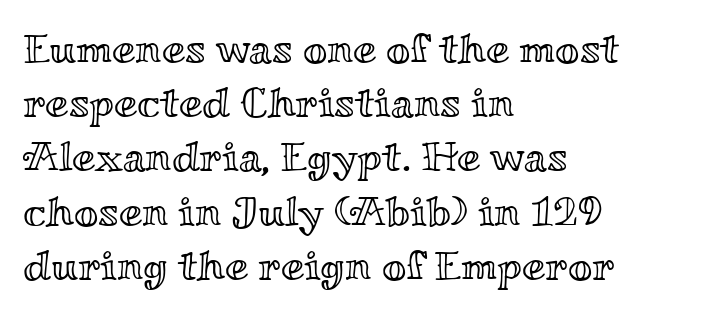
{"italic": "no", "width": "wide", "x_height": "small", "monospaced": "no", "underline": "no", "align": "left", "line_spacing": "normal", "line_spacing_ratio": 1.29, "letter_spacing": "normal", "letter_spacing_em": 0.0, "glyph_px": 42}
